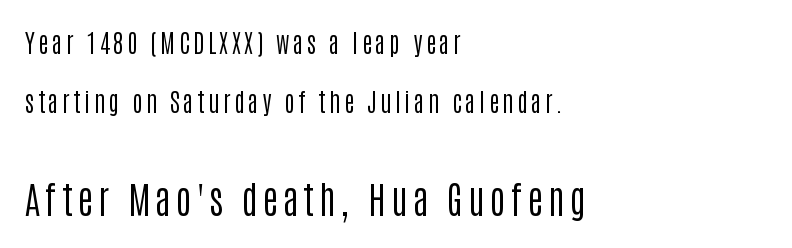
Stem width sits at or under what a default text font uses. The string is rendered with underlining switched off. Designer's note — italics off, roman on. The letters carry no serifs — their stems end cleanly without finishing strokes. You could not count columns in this text — the font is proportionally spaced. This rendering uses left alignment, leaving the right contour irregular.
